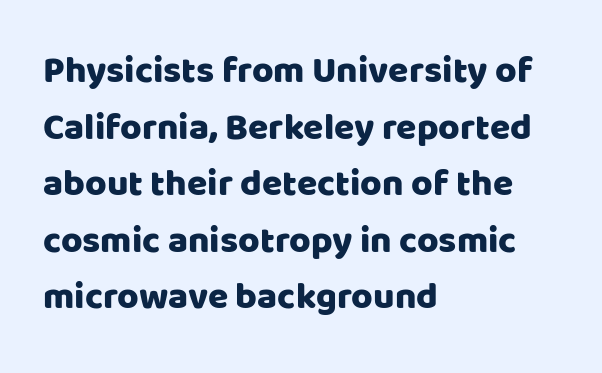
Q: Is the text italic (slanted)? A: No, it is upright.
Q: Is the typeface a serif or a sans-serif typeface? A: Sans-serif.
Q: Is the text underlined? A: No.
Q: How is the paragraph aligned? A: Left-aligned.
Q: Is the spacing between letters normal or unusually wide? A: Normal.
Q: Is the spacing between lines tight, normal or loose? A: Normal.
Q: Width (condensed, normal, or wide)? A: Normal.
Q: Stroke contrast? A: Low.
Q: x-height? A: Large.
Q: Monospaced? A: No.
